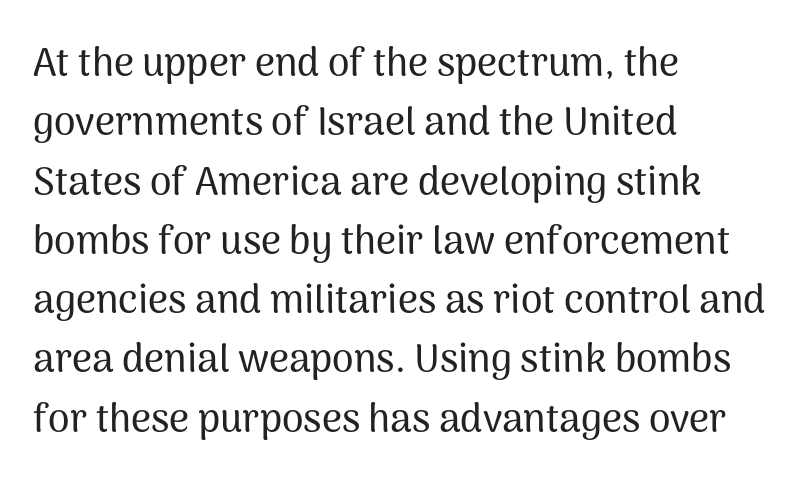
The image shows 39 px sans-serif type, upright; set left-aligned, normal line spacing (1.52x), normal letter spacing, not underlined; medium stroke contrast and a medium x-height.
